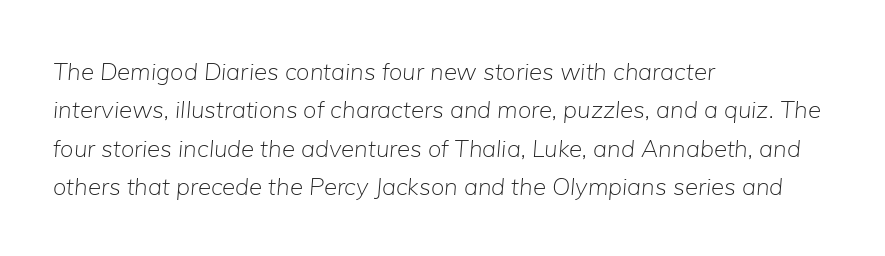
Is the stroke heavy? The answer is a plain regular-or-lighter. These lines keep a tight, regular rhythm from letter to letter. The space directly below the letters is spotless. Interline gaps are of average width in this sample. Casual observation: everything's shoved over to the left. Is the type slanted? Yes — the strokes lean at a clear angle.
